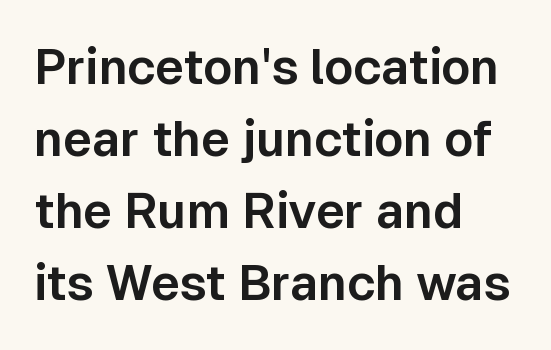
{"serif": "no", "italic": "no", "width": "normal", "stroke_contrast": "low", "x_height": "medium", "monospaced": "no", "underline": "no", "align": "left", "line_spacing": "normal", "line_spacing_ratio": 1.47, "letter_spacing": "normal", "letter_spacing_em": 0.0, "glyph_px": 49}
